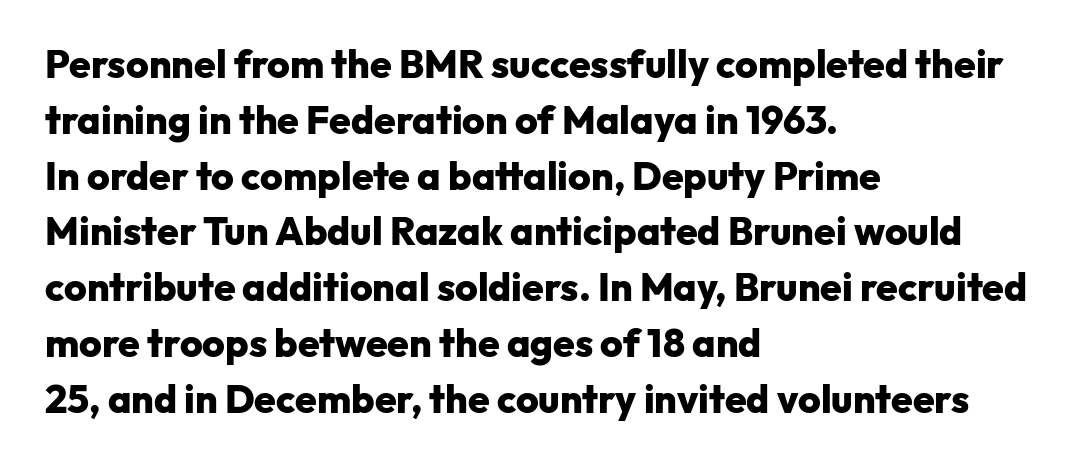
{"serif": "no", "italic": "no", "bold": "yes", "weight": "heavy", "width": "normal", "stroke_contrast": "low", "x_height": "medium", "monospaced": "no", "underline": "no", "align": "left", "line_spacing": "normal", "line_spacing_ratio": 1.43, "letter_spacing": "normal", "letter_spacing_em": 0.0, "glyph_px": 39}
